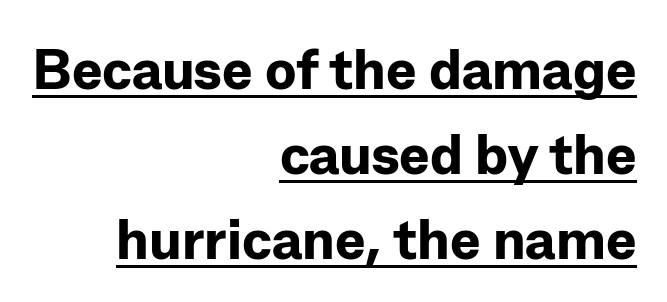
{"serif": "no", "italic": "no", "bold": "yes", "weight": "bold", "width": "normal", "stroke_contrast": "low", "x_height": "medium", "monospaced": "no", "underline": "yes", "align": "right", "line_spacing": "normal", "line_spacing_ratio": 1.49, "letter_spacing": "normal", "letter_spacing_em": 0.0, "glyph_px": 57}
